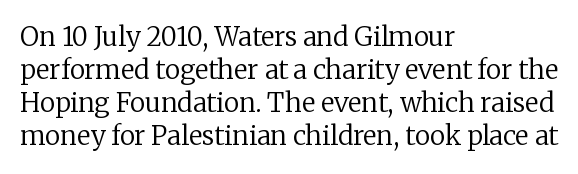
The image shows 26 px text type, upright; set left-aligned, normal line spacing (1.27x), normal letter spacing, not underlined.
